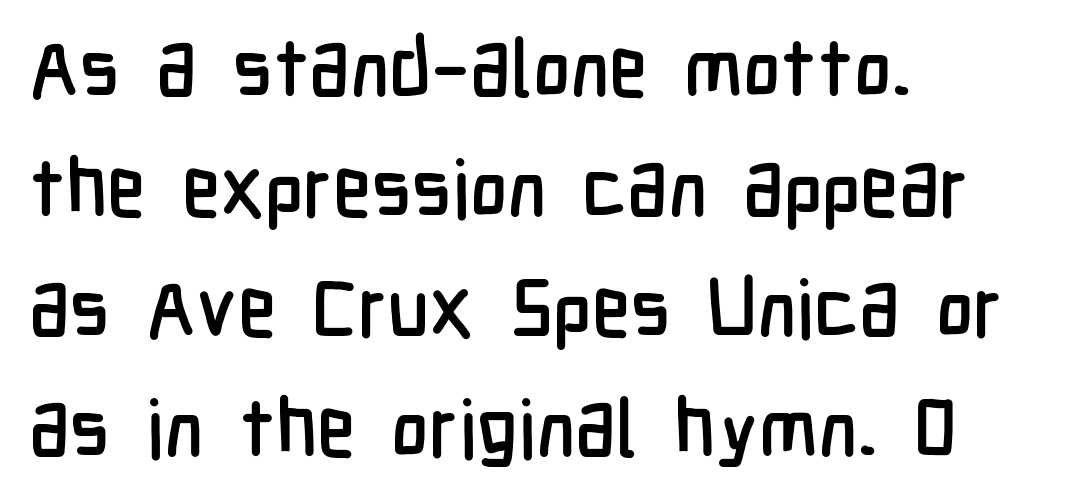
Q: Is the text italic (slanted)? A: No, it is upright.
Q: Is the typeface a serif or a sans-serif typeface? A: Sans-serif.
Q: Is the text underlined? A: No.
Q: How is the paragraph aligned? A: Left-aligned.
Q: Is the spacing between letters normal or unusually wide? A: Normal.
Q: Is the spacing between lines tight, normal or loose? A: Normal.
Q: Width (condensed, normal, or wide)? A: Condensed.
Q: Stroke contrast? A: Low.
Q: x-height? A: Medium.
Q: Monospaced? A: No.
